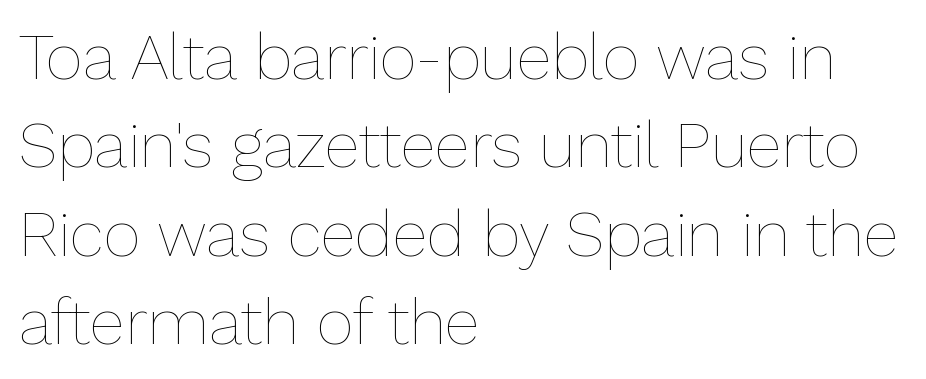
The image shows 64 px thin type, upright; set left-aligned, normal line spacing (1.38x), normal letter spacing, not underlined; low stroke contrast and a medium x-height.
